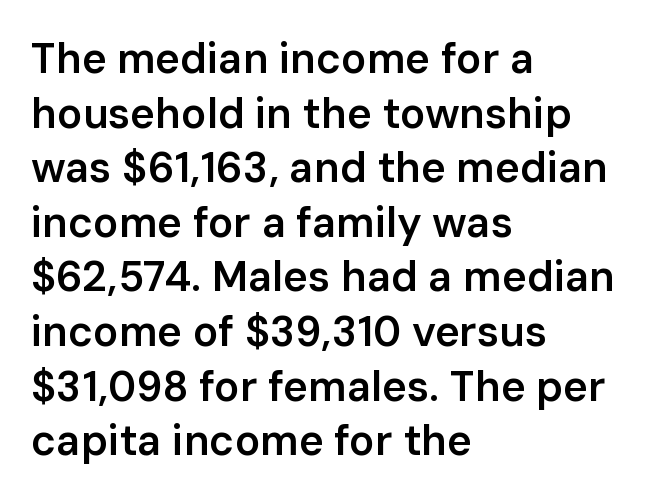
{"serif": "no", "italic": "no", "bold": "semi", "weight": "semibold", "width": "normal", "stroke_contrast": "low", "x_height": "medium", "monospaced": "no", "underline": "no", "align": "left", "line_spacing": "normal", "line_spacing_ratio": 1.3, "letter_spacing": "normal", "letter_spacing_em": 0.0, "glyph_px": 42}
